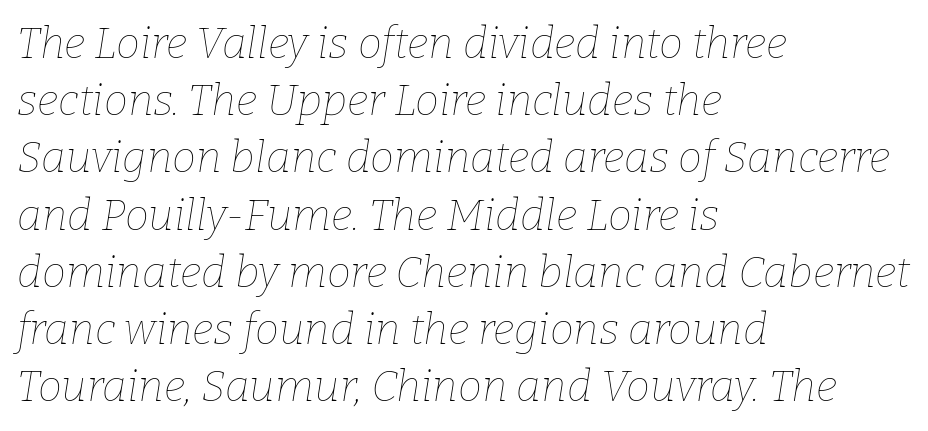
{"italic": "yes", "lean": "right", "slant_degrees": 9, "bold": "no", "weight": "thin", "width": "normal", "stroke_contrast": "low", "x_height": "medium", "monospaced": "no", "underline": "no", "align": "left", "line_spacing": "normal", "line_spacing_ratio": 1.33, "letter_spacing": "normal", "letter_spacing_em": 0.0, "glyph_px": 43}
